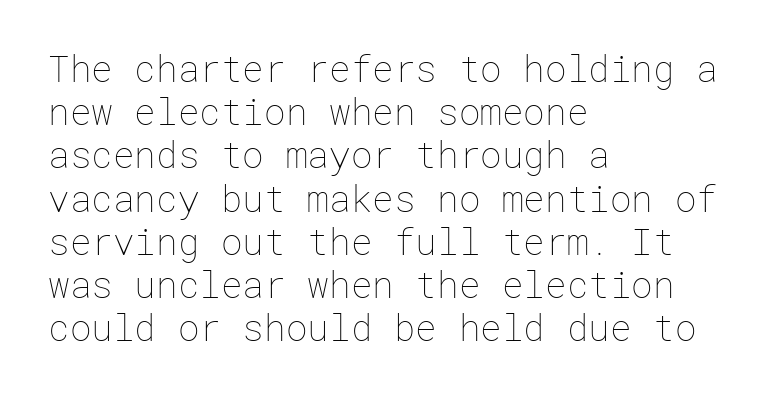
Where is the straight margin? On the left. Honestly, there is no underline to notice here at all. Characters follow at the spacing the type designer built in. Summary of weight: not heavy and not bold. You can tell it's not italic because the verticals are truly vertical.
